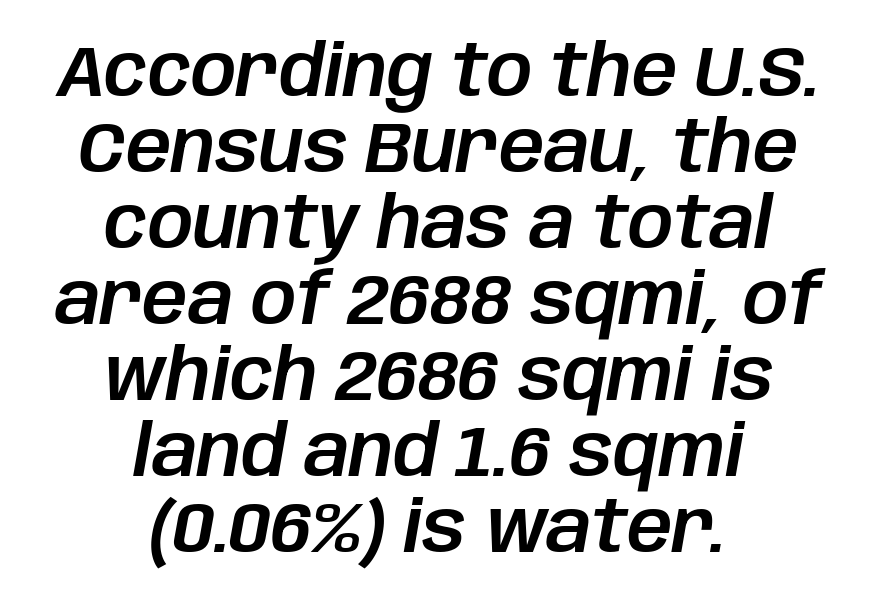
The vertical gap from one line to the next is small. Notice how the stems are inclined rather than vertical — that's the hallmark of italics. Proportional: the letters do not fall into vertical columns. Decoration check: the copy has no underline.
